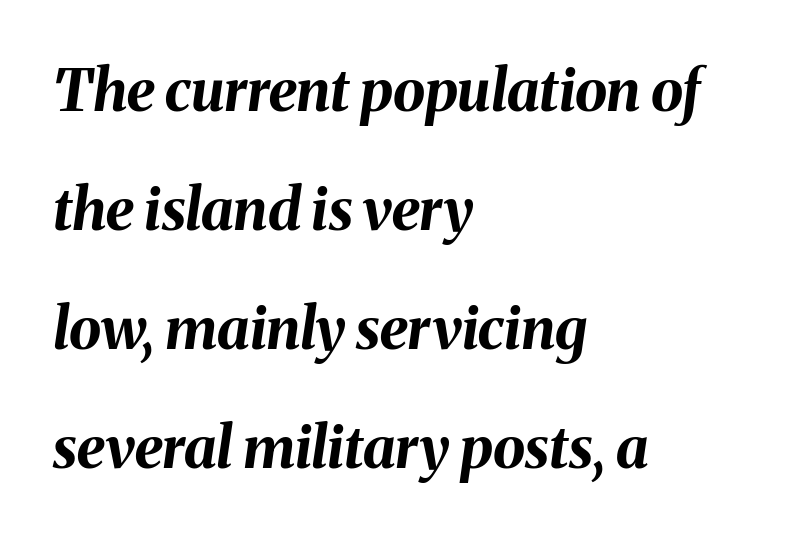
Q: Is the text bold? A: Yes.
Q: Is the text italic (slanted)? A: Yes, it leans right by about 8 degrees.
Q: Is the text underlined? A: No.
Q: How is the paragraph aligned? A: Left-aligned.
Q: Is the spacing between letters normal or unusually wide? A: Normal.
Q: Is the spacing between lines tight, normal or loose? A: Loose.
Q: Width (condensed, normal, or wide)? A: Normal.
Q: Stroke contrast? A: Medium.
Q: x-height? A: Medium.
Q: Monospaced? A: No.
